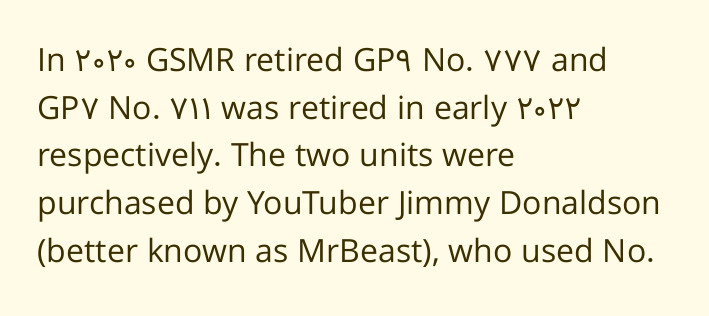
Font category for this specimen: sans-serif. Compared with a centered layout, this one pins lines to the left instead. On a weight scale, this lands at 450 or below. Descenders hang freely into open space.
